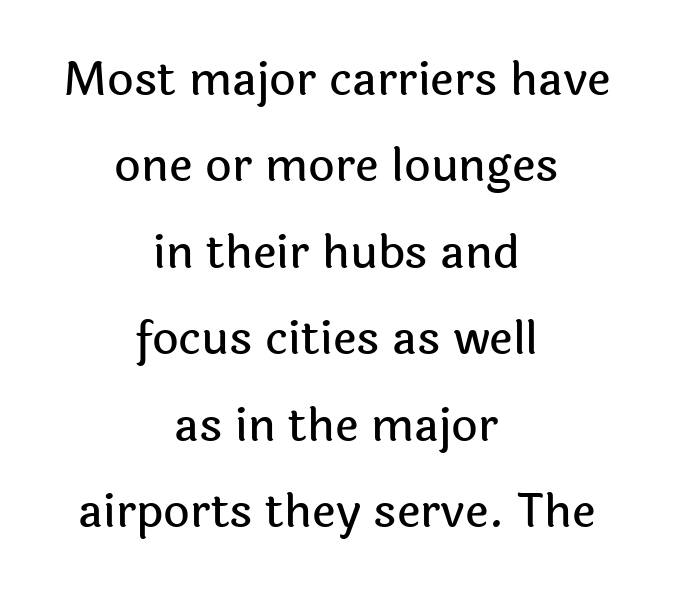
The passage shown has conventional tracking throughout. A roman cut, with each character standing at attention. These lines are rendered in a variable-pitch font. Caption: multi-line text, centered on the measure.
